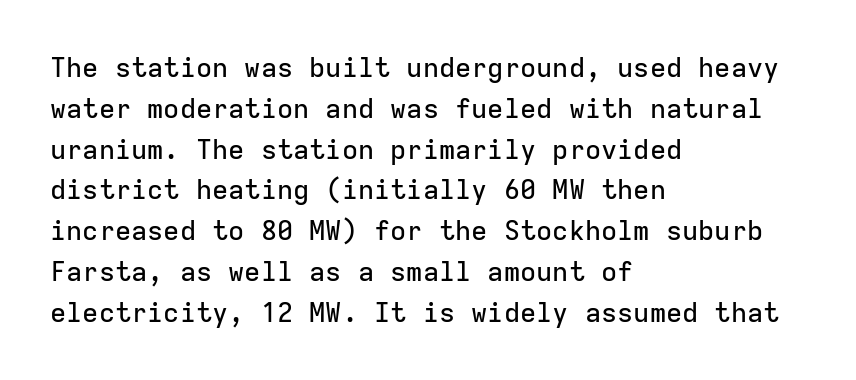
The image shows 27 px text type, upright; set left-aligned, normal line spacing (1.51x), normal letter spacing, not underlined.
